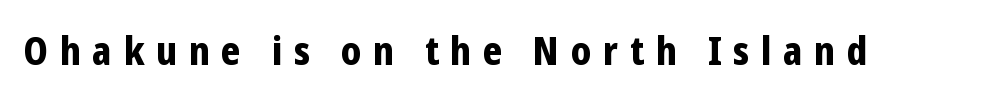
The strokes are fattened all the way to bold. Here the designer chose a conventional face with non-uniform glyph widths. Any mark beneath the type? The region is blank. The letters stand upright; this is a roman face. Observe the absence of serifs on each vertical stroke in this sample. Look at the tracking — it's clearly loosened, letters drifting apart.
